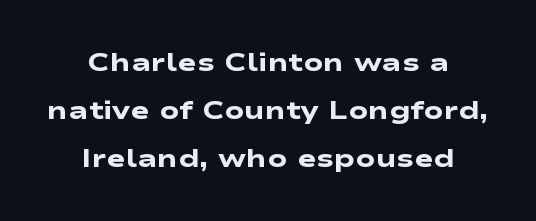
The image shows 26 px bold type; set centered, line spacing 1.84x, normal letter spacing, not underlined.
